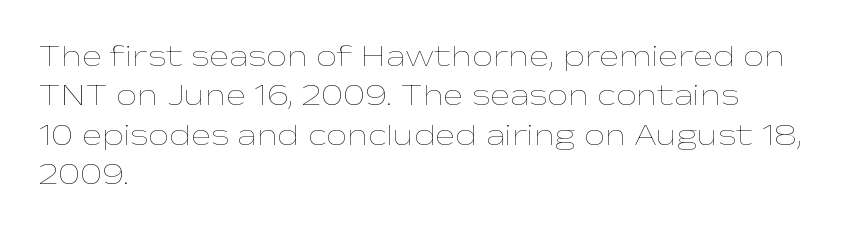
Q: Is the text bold? A: No.
Q: Is the text italic (slanted)? A: No, it is upright.
Q: Is the text underlined? A: No.
Q: How is the paragraph aligned? A: Left-aligned.
Q: Is the spacing between letters normal or unusually wide? A: Normal.
Q: Is the spacing between lines tight, normal or loose? A: Normal.
Q: Width (condensed, normal, or wide)? A: Wide.
Q: Stroke contrast? A: Low.
Q: x-height? A: Medium.
Q: Monospaced? A: No.
